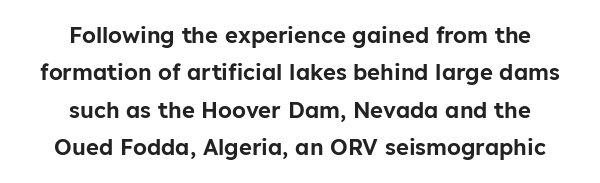
{"italic": "no", "underline": "no", "align": "center", "line_spacing": "normal", "line_spacing_ratio": 1.7, "letter_spacing": "normal", "letter_spacing_em": 0.0, "glyph_px": 22}
